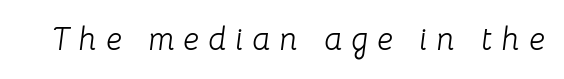
{"italic": "yes", "lean": "right", "slant_degrees": 8, "bold": "no", "weight": "light", "width": "normal", "stroke_contrast": "low", "x_height": "medium", "monospaced": "no", "underline": "no", "letter_spacing": "wide", "letter_spacing_em": 0.28, "glyph_px": 32}
